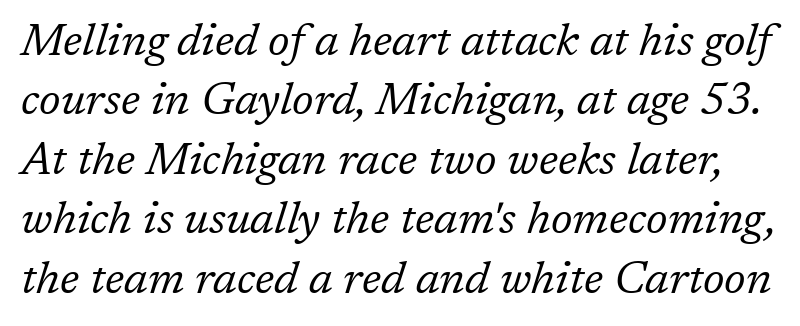
The image shows 45 px regular-weight serif type, italic (leaning right); set normal line spacing (1.32x), normal letter spacing, not underlined; low stroke contrast and a medium x-height.
